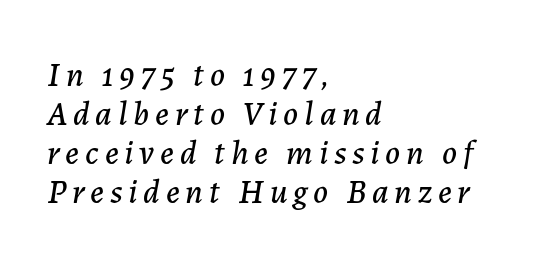
{"italic": "yes", "lean": "right", "slant_degrees": 7, "width": "normal", "stroke_contrast": "low", "x_height": "medium", "monospaced": "no", "underline": "no", "align": "left", "line_spacing": "tight", "line_spacing_ratio": 1.15, "glyph_px": 34}
